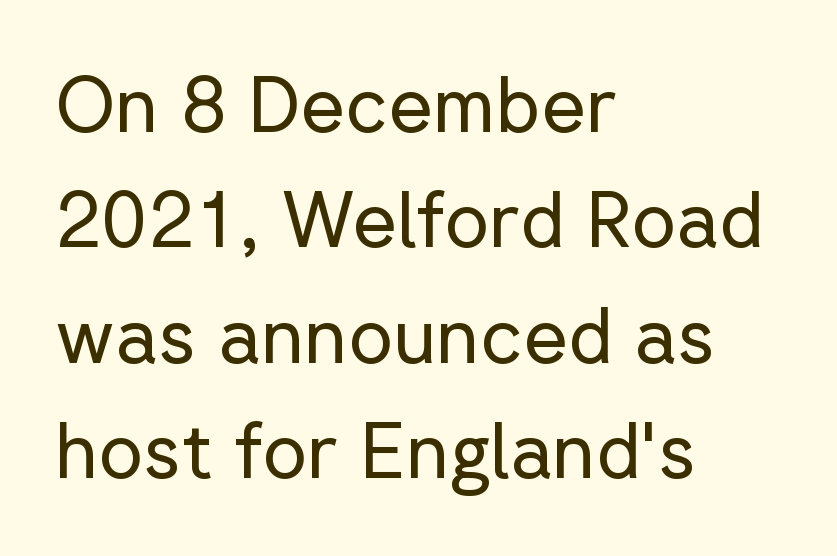
Q: Is the text bold? A: No.
Q: Is the text italic (slanted)? A: No, it is upright.
Q: Is the typeface a serif or a sans-serif typeface? A: Sans-serif.
Q: Is the text underlined? A: No.
Q: How is the paragraph aligned? A: Left-aligned.
Q: Is the spacing between letters normal or unusually wide? A: Normal.
Q: Is the spacing between lines tight, normal or loose? A: Normal.
Q: Width (condensed, normal, or wide)? A: Normal.
Q: Stroke contrast? A: Low.
Q: x-height? A: Medium.
Q: Monospaced? A: No.
